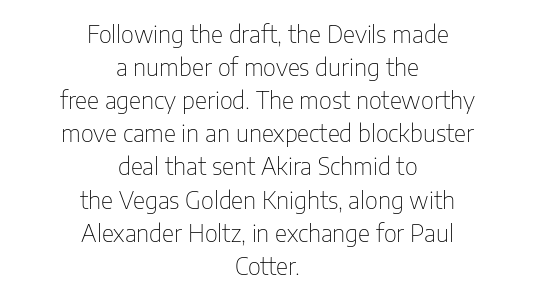
Weight: not bold — regular or lighter. Clear beneath every line of the passage. The letters stand straight up with perfectly vertical stems. No extra tracking has been applied to these lines.
